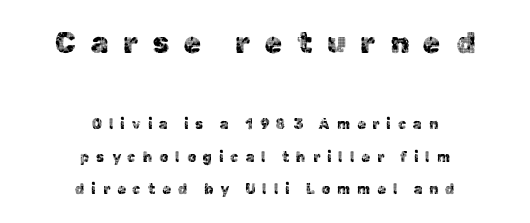
The image shows 29 px sans-serif type, upright; set centered, loose line spacing (2.31x), unusually wide letter spacing (+0.49 em), not underlined; the first (top) block is 2.07x larger; a medium x-height.
